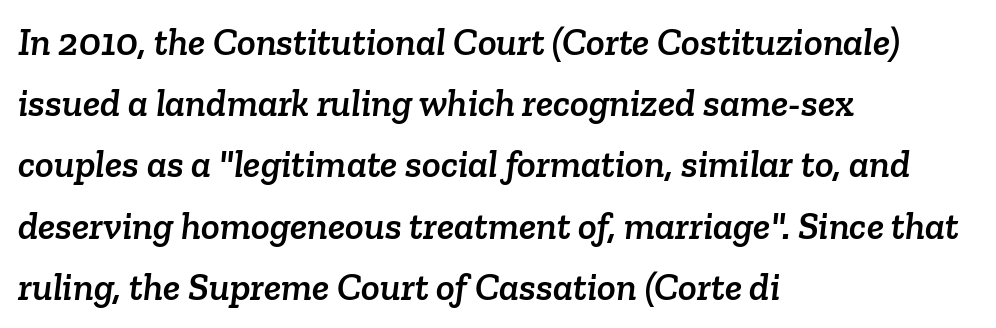
The image shows 39 px serif type; set left-aligned, normal line spacing (1.57x), normal letter spacing, not underlined; low stroke contrast and a medium x-height.
